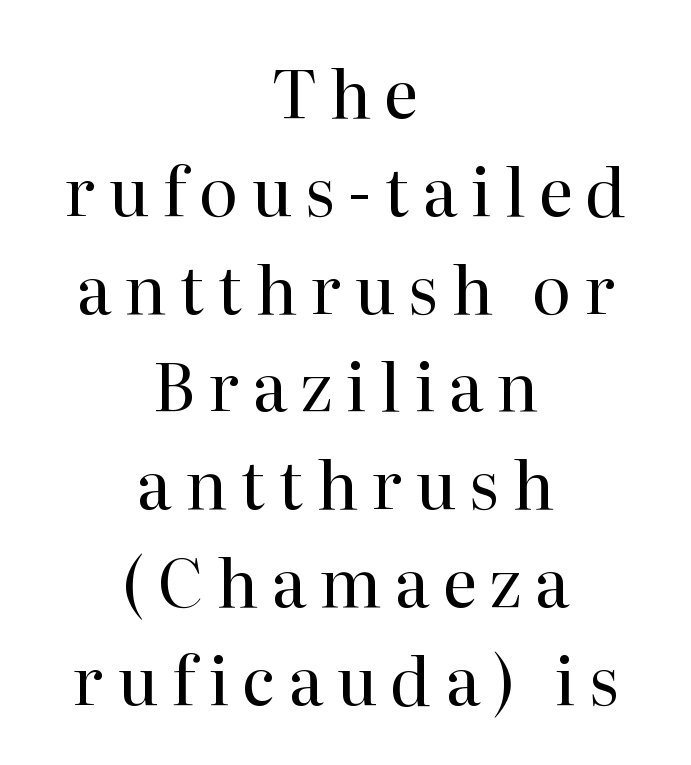
{"serif": "yes", "italic": "no", "bold": "no", "weight": "regular", "width": "normal", "stroke_contrast": "high", "x_height": "medium", "monospaced": "no", "underline": "no", "align": "center", "line_spacing": "normal", "line_spacing_ratio": 1.46, "glyph_px": 67}
